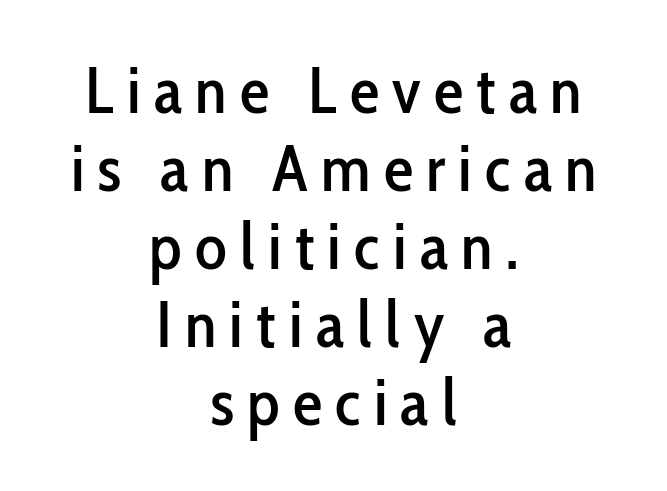
The rendering positions every line midway between the sides. The rendering shows plain stroke endings on the letterforms — a sans-serif design. In terms of letterspacing, this is a distinctly airy, spread setting. Notice how the stems are strictly vertical — no italics here. The letters advance in unequal steps, a hallmark of proportional type. Nobody drew a line under any word here.
